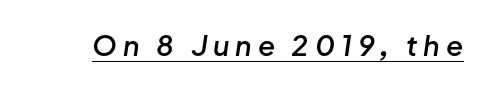
{"italic": "yes", "lean": "right", "slant_degrees": 8, "bold": "semi", "weight": "semibold", "width": "normal", "stroke_contrast": "low", "x_height": "medium", "monospaced": "no", "underline": "yes", "letter_spacing": "wide", "letter_spacing_em": 0.21, "glyph_px": 28}
